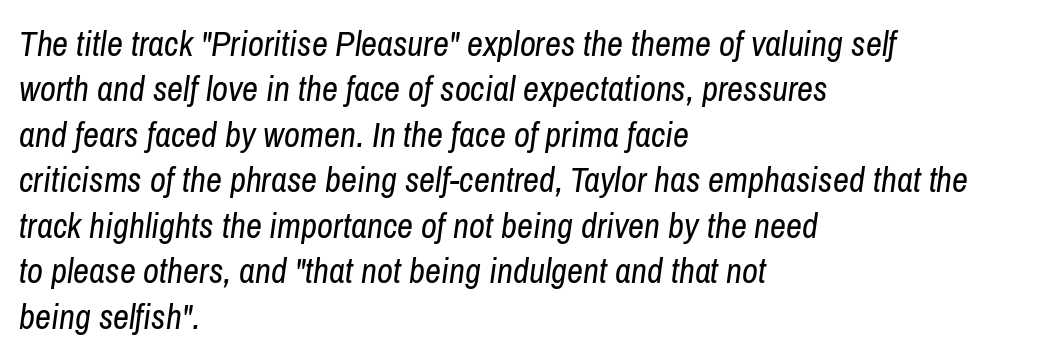
The image shows 35 px regular-weight, condensed type, italic (leaning right); set left-aligned, normal line spacing (1.3x), normal letter spacing, not underlined; low stroke contrast and a medium x-height.
